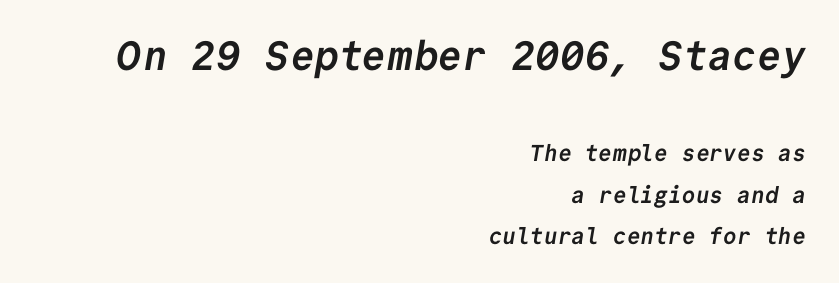
The image shows 41 px semibold sans-serif type, monospaced; set right-aligned, line spacing 1.81x, normal letter spacing, not underlined; the first (top) block is 1.78x larger; low stroke contrast and a medium x-height.
